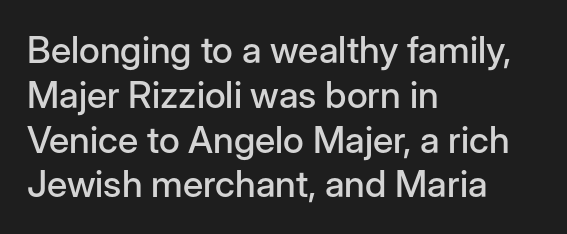
Only glyphs here, with clear space below each row. One-word summary of the alignment: left. The axis of the letterforms is exactly vertical. Short note: letters normally spaced. Serif or sans? Sans — the stroke terminals are bare.
